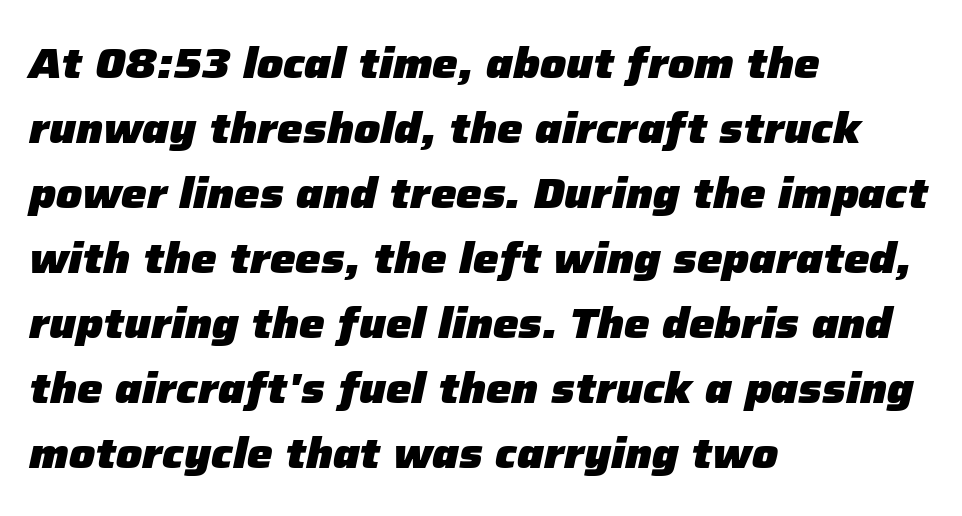
The image shows 43 px heavy type, italic (leaning right); set left-aligned, normal line spacing (1.51x), normal letter spacing, not underlined; low stroke contrast and a medium x-height.
